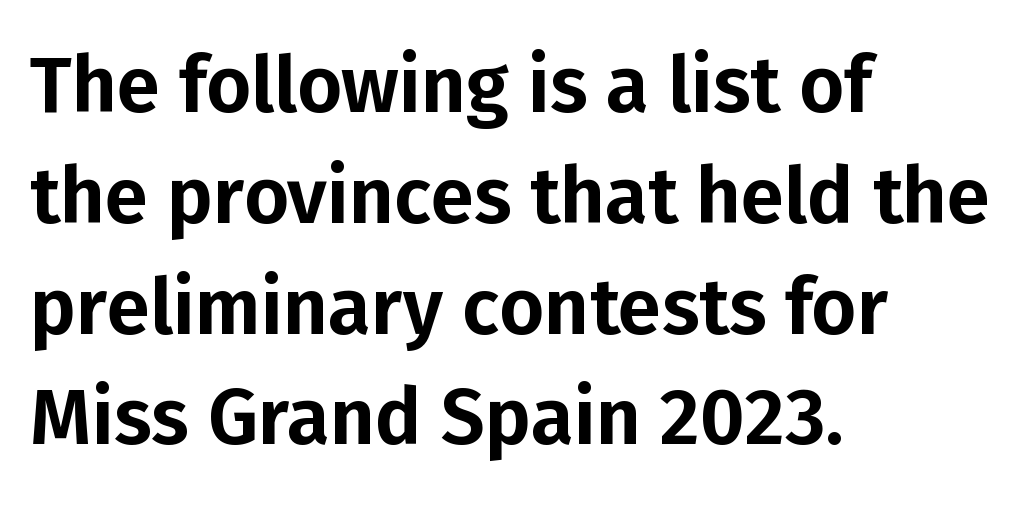
{"serif": "no", "italic": "no", "width": "normal", "stroke_contrast": "low", "x_height": "medium", "monospaced": "no", "underline": "no", "align": "left", "line_spacing": "normal", "line_spacing_ratio": 1.42, "letter_spacing": "normal", "letter_spacing_em": 0.0, "glyph_px": 78}
